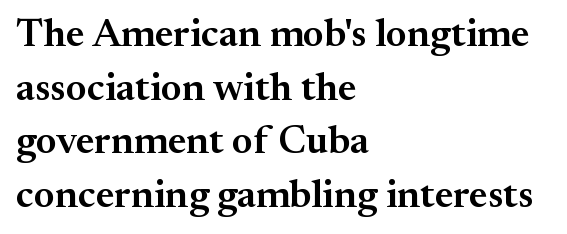
Letterform terminals end in serifs throughout the passage. I'd describe the lettering as semibold — firm but not a full bold. In CSS terms this would be text-align: left. Descenders are the only things crossing below the line. Posture: upright roman.
